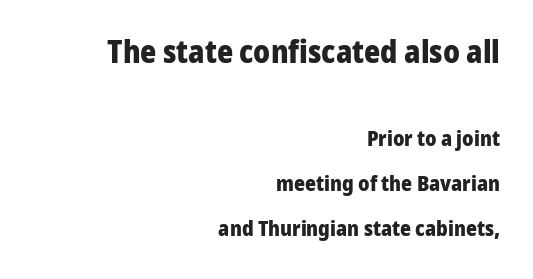
Q: Is the text bold? A: Yes.
Q: Is the text italic (slanted)? A: No, it is upright.
Q: Is the typeface a serif or a sans-serif typeface? A: Sans-serif.
Q: Is the text underlined? A: No.
Q: How is the paragraph aligned? A: Right-aligned.
Q: Is the spacing between letters normal or unusually wide? A: Normal.
Q: Is the spacing between lines tight, normal or loose? A: Loose.
Q: Which block of text is set in a larger size, the first (top) or the second (bottom)? A: The first (top) one.
Q: Width (condensed, normal, or wide)? A: Normal.
Q: Stroke contrast? A: Low.
Q: x-height? A: Medium.
Q: Monospaced? A: No.
